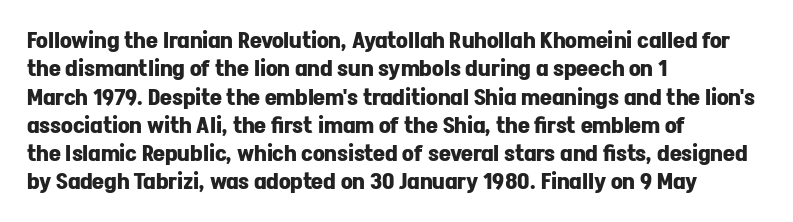
Q: Is the text bold? A: Yes.
Q: Is the text italic (slanted)? A: No, it is upright.
Q: Is the text underlined? A: No.
Q: How is the paragraph aligned? A: Left-aligned.
Q: Is the spacing between letters normal or unusually wide? A: Normal.
